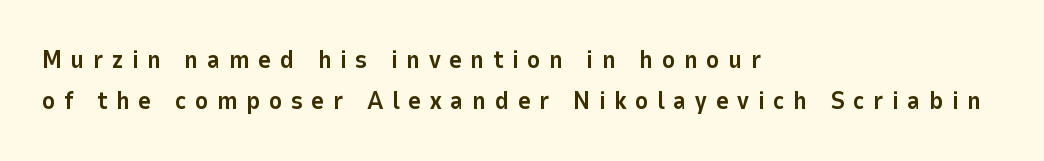
The image shows 25 px bold type, upright; set left-aligned, normal line spacing (1.65x), unusually wide letter spacing (+0.34 em), not underlined.
